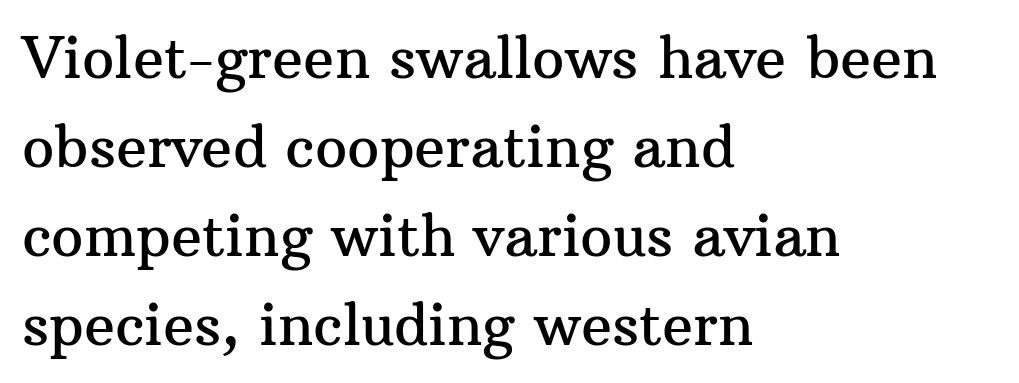
Q: Is the text italic (slanted)? A: No, it is upright.
Q: Is the typeface a serif or a sans-serif typeface? A: Serif.
Q: Is the text underlined? A: No.
Q: How is the paragraph aligned? A: Left-aligned.
Q: Is the spacing between letters normal or unusually wide? A: Normal.
Q: Is the spacing between lines tight, normal or loose? A: Normal.
Q: Width (condensed, normal, or wide)? A: Normal.
Q: Stroke contrast? A: Medium.
Q: x-height? A: Medium.
Q: Monospaced? A: No.
